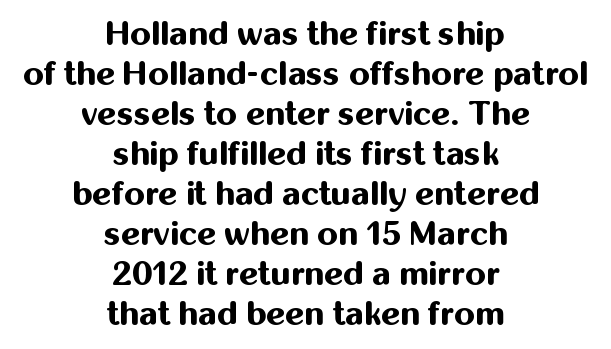
Q: Is the text bold? A: Yes.
Q: Is the text italic (slanted)? A: No, it is upright.
Q: Is the typeface a serif or a sans-serif typeface? A: Sans-serif.
Q: Is the text underlined? A: No.
Q: How is the paragraph aligned? A: Centered.
Q: Is the spacing between letters normal or unusually wide? A: Normal.
Q: Width (condensed, normal, or wide)? A: Normal.
Q: Stroke contrast? A: Medium.
Q: x-height? A: Medium.
Q: Monospaced? A: No.
